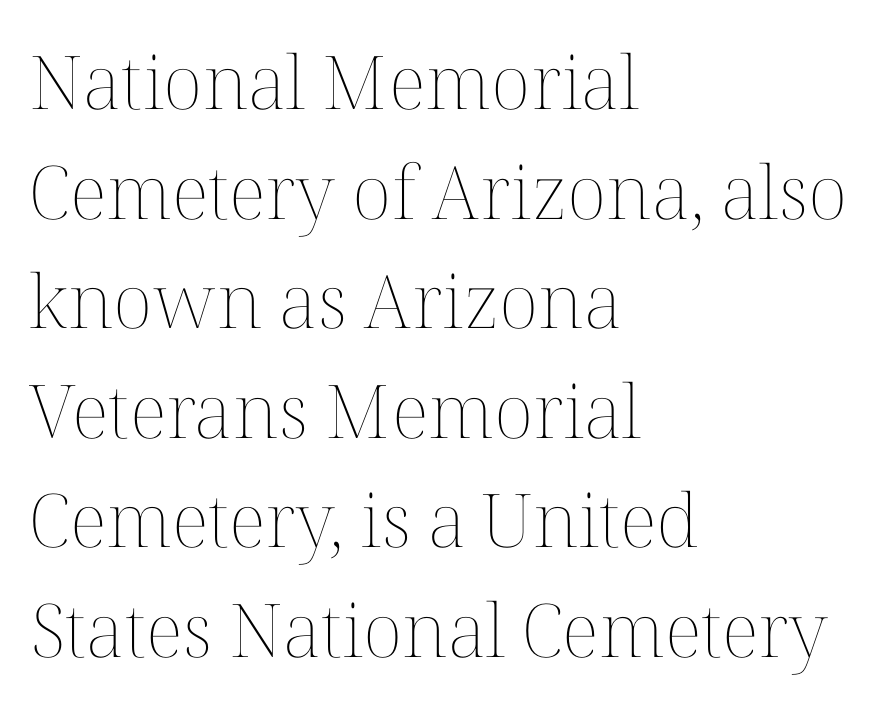
{"italic": "no", "bold": "no", "weight": "thin", "width": "normal", "stroke_contrast": "medium", "x_height": "medium", "monospaced": "no", "underline": "no", "align": "left", "line_spacing": "normal", "line_spacing_ratio": 1.48, "letter_spacing": "normal", "letter_spacing_em": 0.0, "glyph_px": 74}
